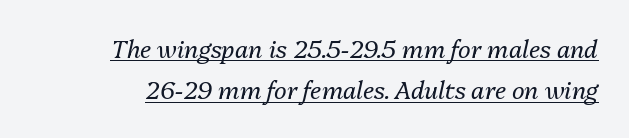
{"italic": "yes", "lean": "right", "slant_degrees": 13, "bold": "no", "underline": "yes", "line_spacing_ratio": 1.72, "letter_spacing": "normal", "letter_spacing_em": 0.0, "glyph_px": 24}
